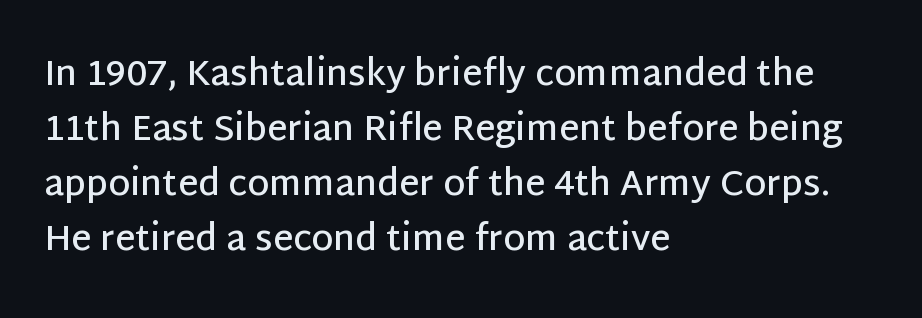
{"serif": "no", "italic": "no", "bold": "semi", "weight": "semibold", "width": "normal", "stroke_contrast": "low", "x_height": "large", "monospaced": "no", "underline": "no", "align": "left", "line_spacing": "normal", "line_spacing_ratio": 1.57, "letter_spacing": "normal", "letter_spacing_em": 0.0, "glyph_px": 35}
